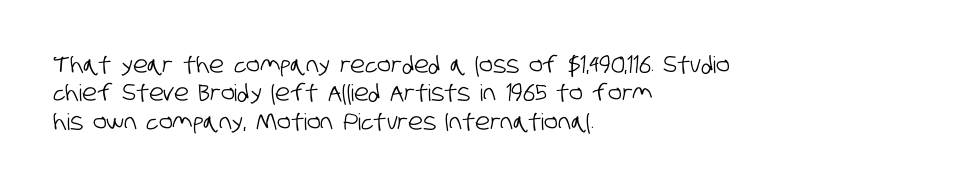
Q: Is the text underlined? A: No.
Q: How is the paragraph aligned? A: Left-aligned.
Q: Is the spacing between letters normal or unusually wide? A: Normal.
